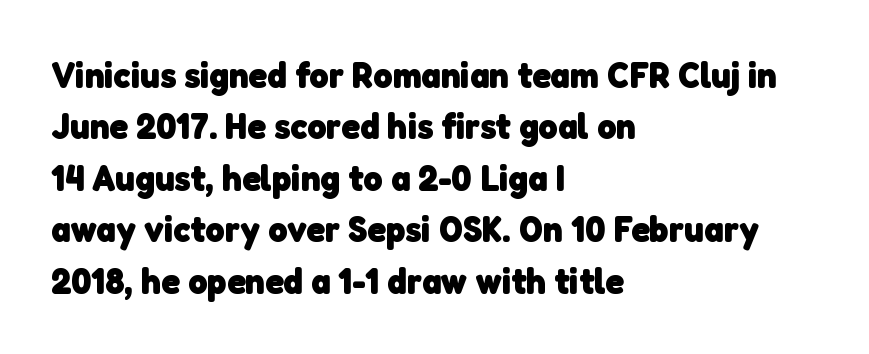
Q: Is the text bold? A: Yes.
Q: Is the typeface a serif or a sans-serif typeface? A: Sans-serif.
Q: Is the text underlined? A: No.
Q: How is the paragraph aligned? A: Left-aligned.
Q: Is the spacing between letters normal or unusually wide? A: Normal.
Q: Is the spacing between lines tight, normal or loose? A: Normal.
Q: Width (condensed, normal, or wide)? A: Normal.
Q: Stroke contrast? A: Low.
Q: x-height? A: Medium.
Q: Monospaced? A: No.
